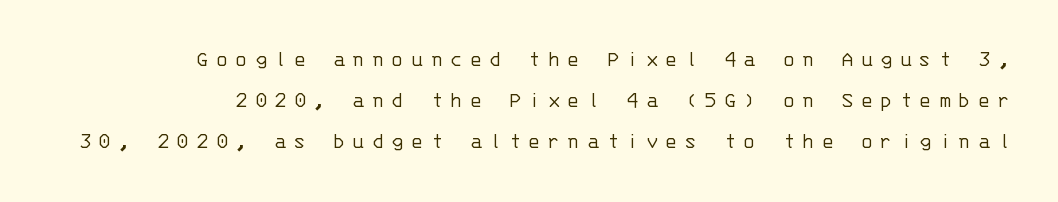
This reads as an unemphasized weight, regular at the heaviest. The letters stand upright; this is a roman face. Clear beneath every line of the passage. Leftover space on each line is placed entirely before the opening word. Compared with typical body copy, the letter spacing here is much looser.
